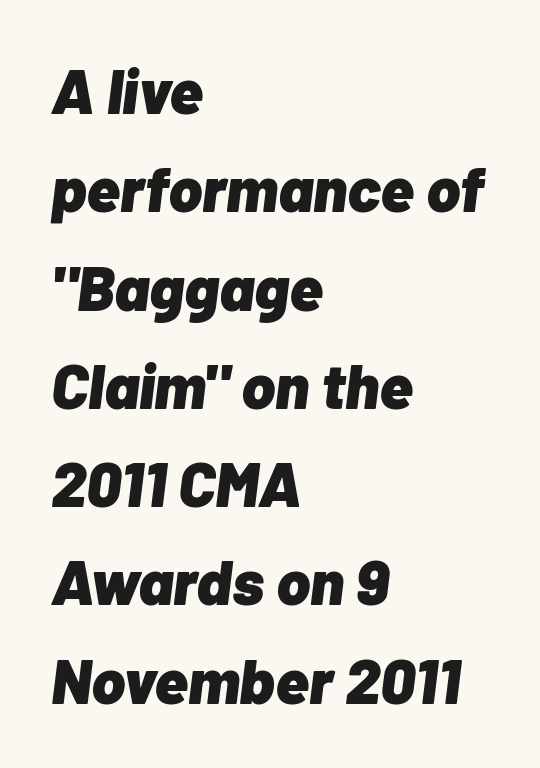
The image shows 63 px heavy type, italic (leaning right); set left-aligned, normal line spacing (1.56x), normal letter spacing, not underlined; low stroke contrast and a medium x-height.
